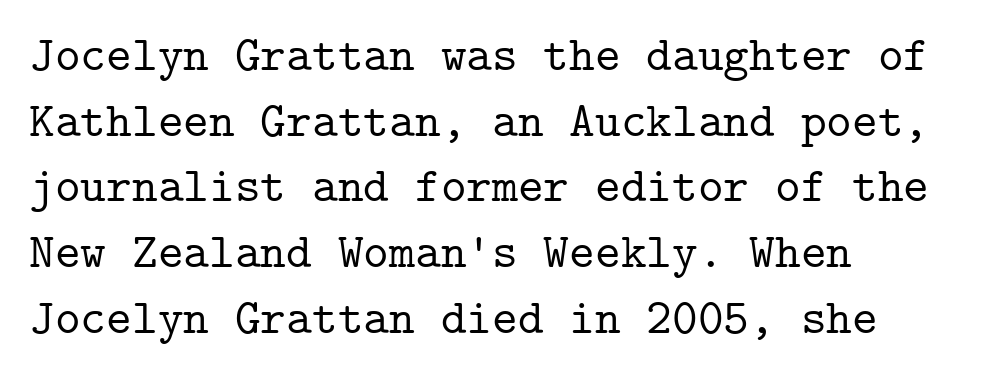
Q: Is the text italic (slanted)? A: No, it is upright.
Q: Is the typeface a serif or a sans-serif typeface? A: Serif.
Q: Is the text underlined? A: No.
Q: How is the paragraph aligned? A: Left-aligned.
Q: Is the spacing between letters normal or unusually wide? A: Normal.
Q: Is the spacing between lines tight, normal or loose? A: Normal.
Q: Width (condensed, normal, or wide)? A: Normal.
Q: Stroke contrast? A: Low.
Q: x-height? A: Medium.
Q: Monospaced? A: Yes.
